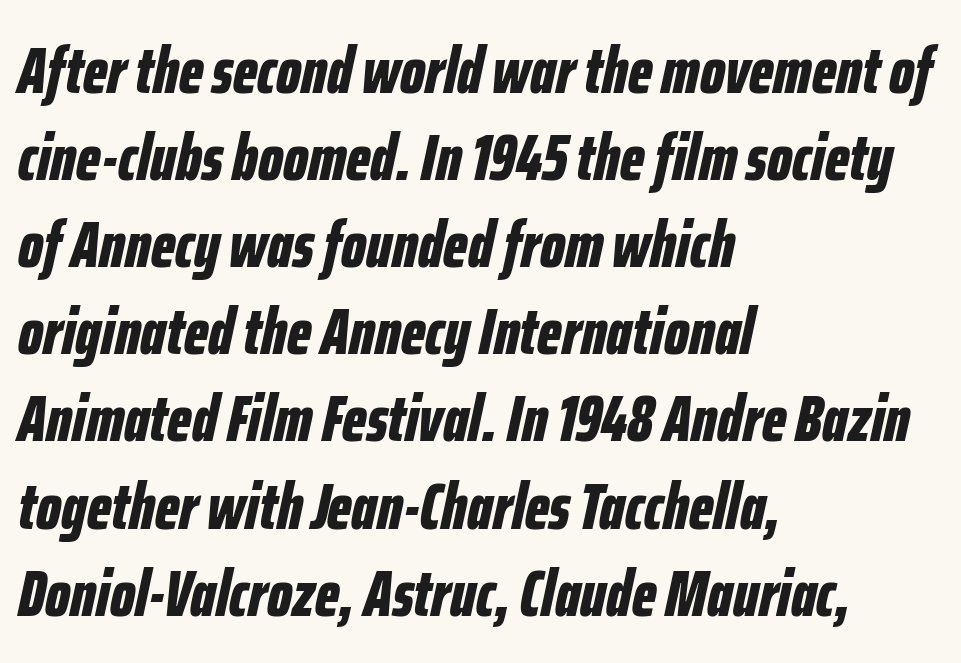
{"italic": "yes", "lean": "right", "slant_degrees": 12, "bold": "yes", "weight": "bold", "width": "condensed", "stroke_contrast": "low", "x_height": "medium", "monospaced": "no", "underline": "no", "align": "left", "line_spacing": "normal", "line_spacing_ratio": 1.32, "letter_spacing": "normal", "letter_spacing_em": 0.0, "glyph_px": 66}
